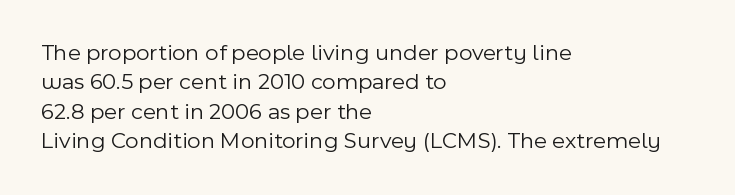
Q: Is the text bold? A: No.
Q: Is the text italic (slanted)? A: No, it is upright.
Q: Is the text underlined? A: No.
Q: How is the paragraph aligned? A: Left-aligned.
Q: Is the spacing between letters normal or unusually wide? A: Normal.
Q: Is the spacing between lines tight, normal or loose? A: Normal.
